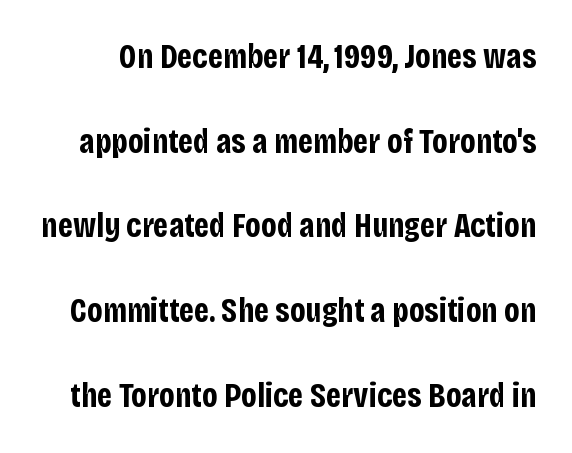
The type is set solid horizontally, with unmodified tracking. Designer's note — italics off, roman on. Spacing verdict: proportional, widths tailored to each character. Grotesque or geometric, the face here clearly has no serifs. Any mark beneath the type? The region is blank.
